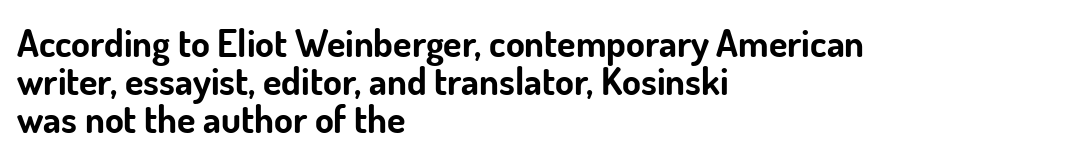
The image shows 38 px bold sans-serif type, upright; set left-aligned, tight line spacing (1.0x), normal letter spacing, not underlined; low stroke contrast and a small x-height.
